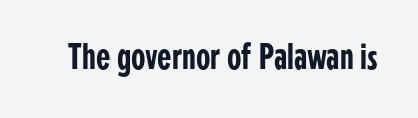
The letters sit at their default tracking, neither squeezed nor spread. The specimen reads as upright at a glance. Proportional: the letters do not fall into vertical columns. Each row of text sits above clean, open space.
